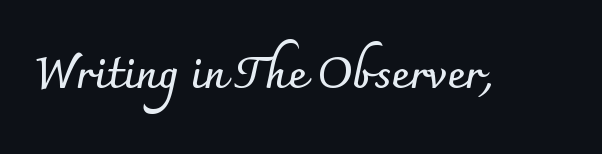
Q: Is the text bold? A: Yes.
Q: Is the text italic (slanted)? A: Yes.
Q: Is the typeface a serif or a sans-serif typeface? A: Sans-serif.
Q: Is the text underlined? A: No.
Q: Is the spacing between letters normal or unusually wide? A: Normal.
Q: Width (condensed, normal, or wide)? A: Normal.
Q: Stroke contrast? A: Low.
Q: x-height? A: Small.
Q: Monospaced? A: No.
